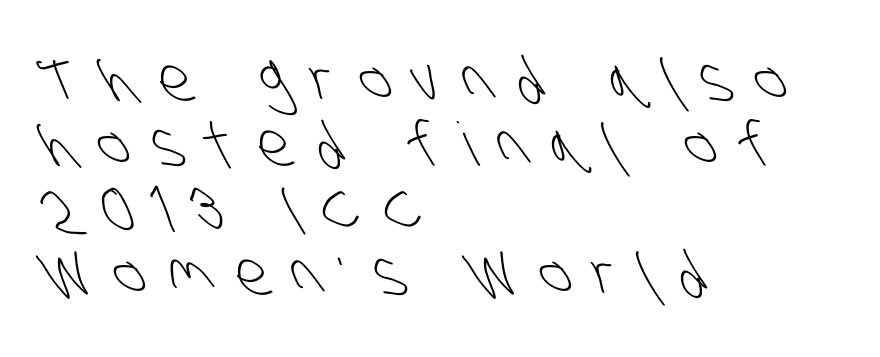
In terms of letterspacing, this is a distinctly airy, spread setting. The text was rendered using a sans face with plain stroke endings. Cramped leading. Counters stay open thanks to moderate or lighter strokes. The compositor pushed each line to the left boundary.
